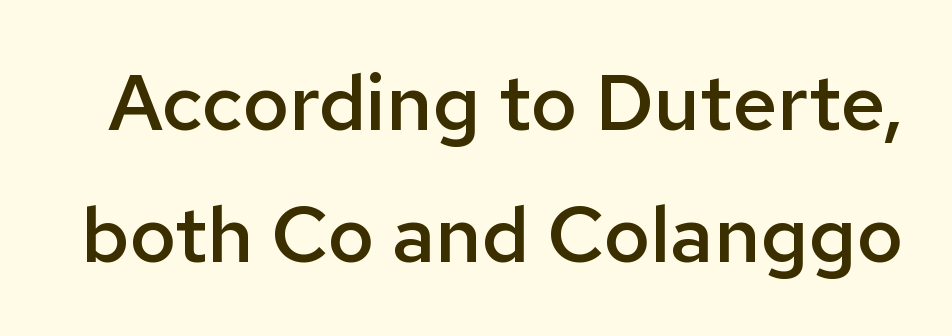
The image shows 79 px semibold sans-serif type, upright; set normal line spacing (1.67x), normal letter spacing, not underlined; low stroke contrast and a medium x-height.
